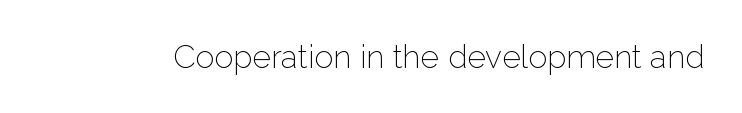
The zone under the glyphs is completely vacant. Ascenders rise straight up at ninety degrees. Type style note: lacks serifs. No letter is thick-stroked: the sample isn't bold. Look at the tracking — it's just the regular setting, nothing added.
